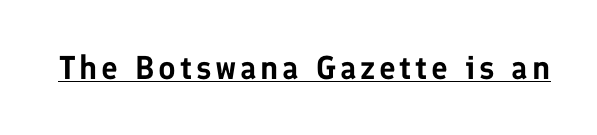
Q: Is the text italic (slanted)? A: No, it is upright.
Q: Is the typeface a serif or a sans-serif typeface? A: Sans-serif.
Q: Is the text underlined? A: Yes.
Q: Width (condensed, normal, or wide)? A: Normal.
Q: Stroke contrast? A: Low.
Q: x-height? A: Medium.
Q: Monospaced? A: No.
